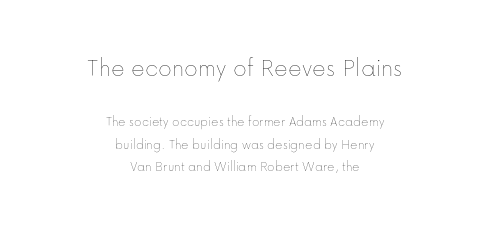
Q: Is the text bold? A: No.
Q: Is the text italic (slanted)? A: No, it is upright.
Q: Is the text underlined? A: No.
Q: How is the paragraph aligned? A: Centered.
Q: Is the spacing between letters normal or unusually wide? A: Normal.
Q: Is the spacing between lines tight, normal or loose? A: Normal.
Q: Which block of text is set in a larger size, the first (top) or the second (bottom)? A: The first (top) one.
